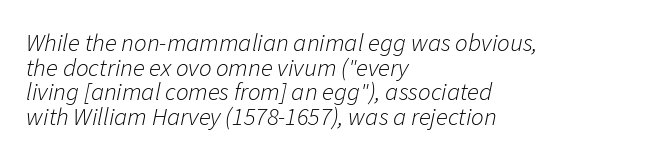
{"italic": "yes", "lean": "right", "slant_degrees": 11, "bold": "no", "underline": "no", "align": "left", "line_spacing": "tight", "line_spacing_ratio": 0.99, "letter_spacing": "normal", "letter_spacing_em": 0.0, "glyph_px": 25}
